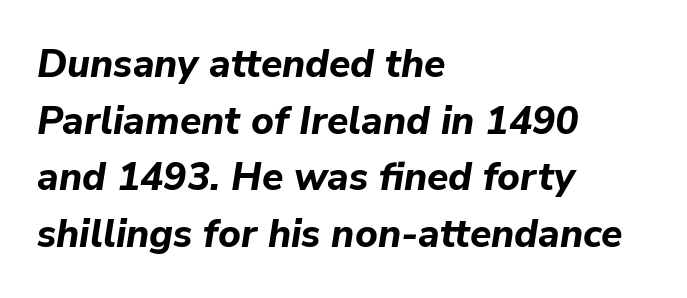
The image shows 39 px bold type, italic (leaning right); set left-aligned, normal line spacing (1.45x), normal letter spacing, not underlined; low stroke contrast and a medium x-height.
